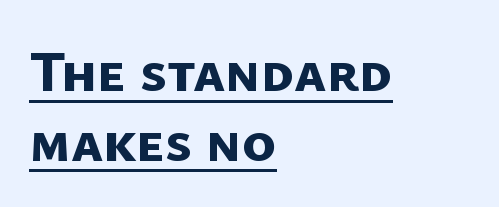
{"serif": "no", "bold": "yes", "weight": "bold", "width": "normal", "stroke_contrast": "low", "x_height": "medium", "monospaced": "no", "underline": "yes", "align": "left", "line_spacing_ratio": 1.2, "letter_spacing": "normal", "letter_spacing_em": 0.0, "glyph_px": 58}
